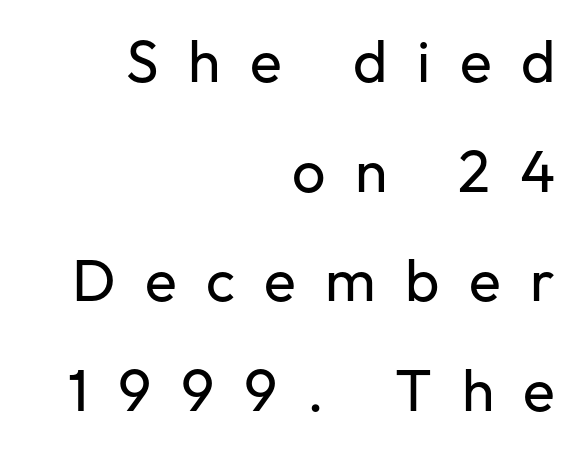
The image shows 59 px regular-weight sans-serif type, upright; set right-aligned, line spacing 1.86x, unusually wide letter spacing (+0.5 em), not underlined; low stroke contrast and a medium x-height.
